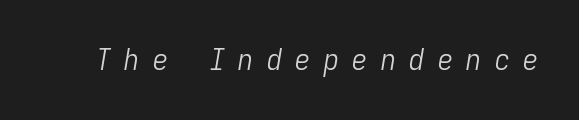
The weight would be labelled regular, book, light, or lighter still. Descender tails drop into unmarked territory. Monospaced: the letters line up in strict vertical columns. In terms of posture, this sample is oblique. Look at the tracking — it's clearly loosened, letters drifting apart.
